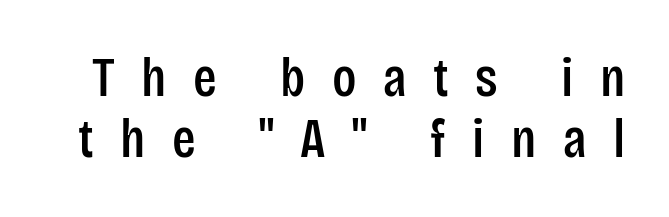
The image shows 55 px condensed sans-serif type, upright; set tight line spacing (1.11x), unusually wide letter spacing (+0.48 em), not underlined; low stroke contrast and a large x-height.
